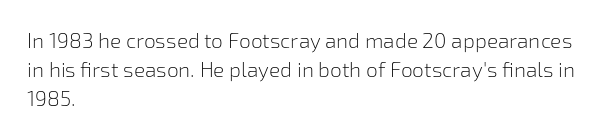
The image shows 21 px text type, upright; set left-aligned, normal line spacing (1.37x), normal letter spacing, not underlined.
